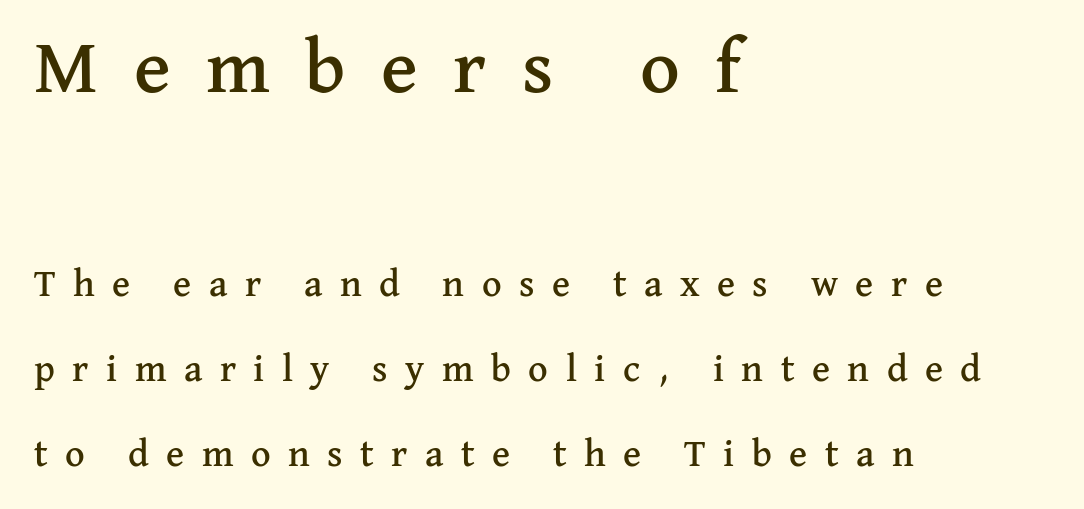
The image shows 77 px serif type, upright; set left-aligned, loose line spacing (2.23x), unusually wide letter spacing (+0.46 em), not underlined; the first (top) block is 2.03x larger; medium stroke contrast and a medium x-height.
